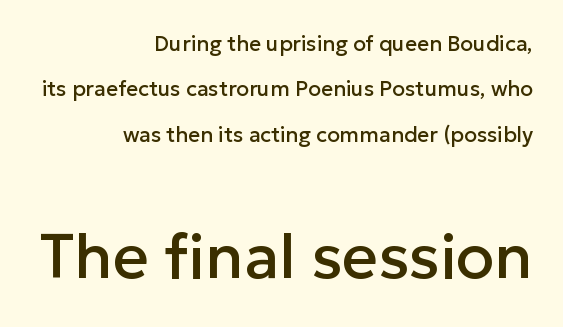
{"serif": "no", "italic": "no", "width": "normal", "stroke_contrast": "low", "x_height": "medium", "monospaced": "no", "underline": "no", "align": "right", "line_spacing": "loose", "line_spacing_ratio": 2.16, "letter_spacing": "normal", "letter_spacing_em": 0.0, "larger_block": "second", "size_ratio": 3.0, "glyph_px": 63}
